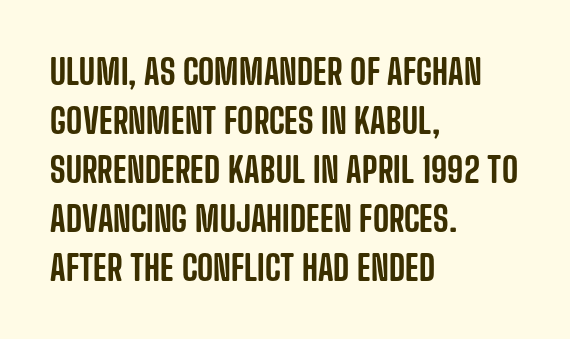
{"serif": "no", "italic": "no", "width": "condensed", "stroke_contrast": "low", "x_height": "large", "monospaced": "no", "underline": "no", "align": "left", "line_spacing": "normal", "line_spacing_ratio": 1.4, "letter_spacing": "normal", "letter_spacing_em": 0.0, "glyph_px": 35}
